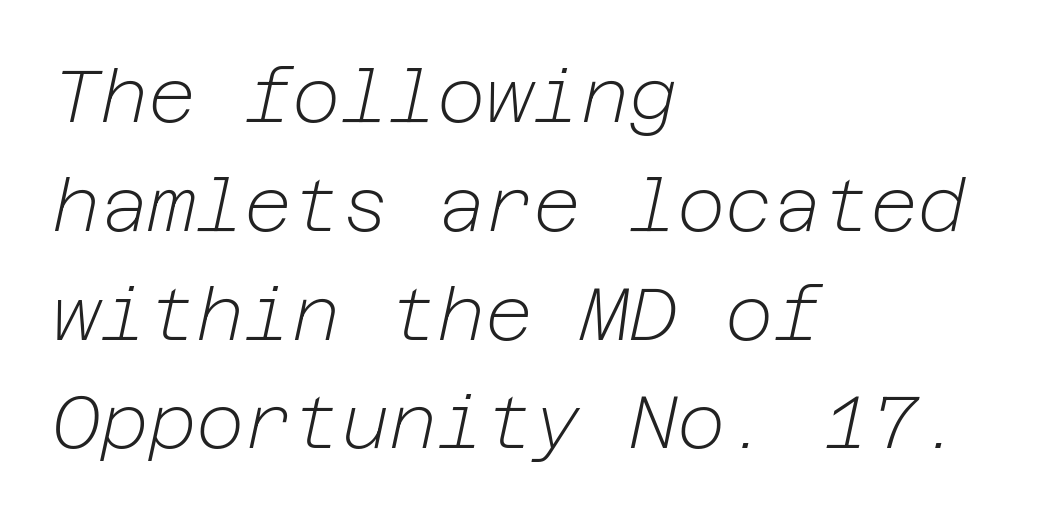
Quick note: interline space is typical. It's the slanting kind of type. The letterforms sit shoulder to shoulder at normal distance. The rendering anchors every line to the left-hand side. The area under the type is left untouched. Stroke mass is kept to a normal reading level or below.
